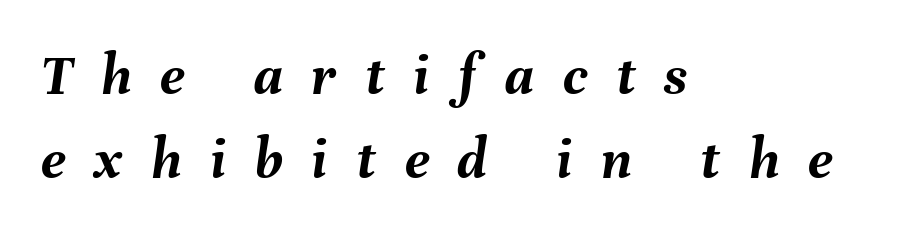
Q: Is the text bold? A: Yes.
Q: Is the text italic (slanted)? A: Yes, it leans right by about 8 degrees.
Q: Is the text underlined? A: No.
Q: How is the paragraph aligned? A: Left-aligned.
Q: Is the spacing between letters normal or unusually wide? A: Unusually wide.
Q: Is the spacing between lines tight, normal or loose? A: Normal.
Q: Width (condensed, normal, or wide)? A: Normal.
Q: Stroke contrast? A: Medium.
Q: x-height? A: Medium.
Q: Monospaced? A: No.
